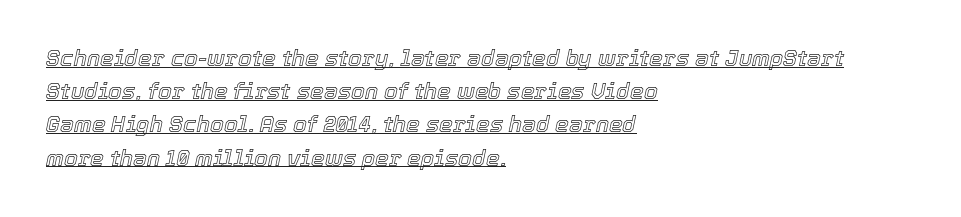
The image shows 22 px text type, italic (leaning right); set left-aligned, normal line spacing (1.51x), normal letter spacing, underlined.
